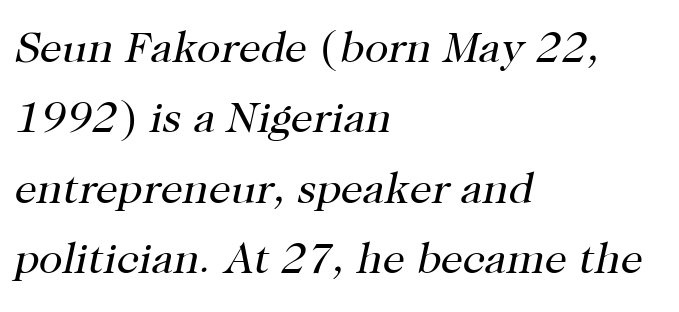
Q: Is the text bold? A: No.
Q: Is the text italic (slanted)? A: Yes, it leans right by about 12 degrees.
Q: Is the typeface a serif or a sans-serif typeface? A: Serif.
Q: Is the text underlined? A: No.
Q: How is the paragraph aligned? A: Left-aligned.
Q: Is the spacing between letters normal or unusually wide? A: Normal.
Q: Is the spacing between lines tight, normal or loose? A: Normal.
Q: Width (condensed, normal, or wide)? A: Normal.
Q: Stroke contrast? A: High.
Q: x-height? A: Medium.
Q: Monospaced? A: No.
